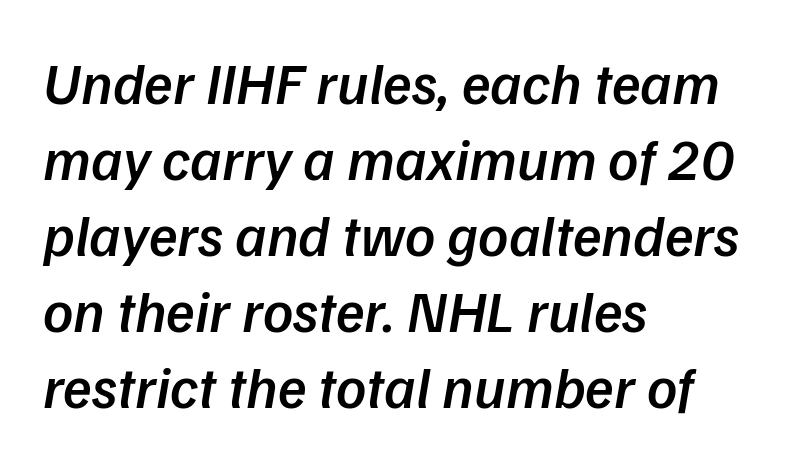
The image shows 59 px semibold sans-serif type; set left-aligned, normal line spacing (1.29x), normal letter spacing, not underlined; low stroke contrast and a medium x-height.
